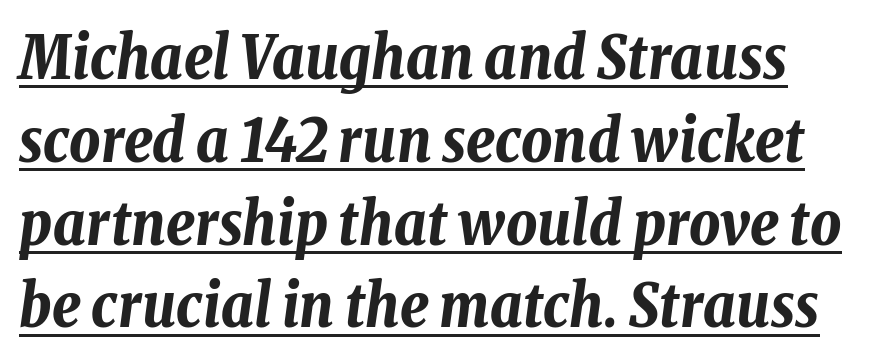
The image shows 60 px bold, condensed type, italic (leaning right); set normal line spacing (1.38x), normal letter spacing, underlined; low stroke contrast and a medium x-height.
